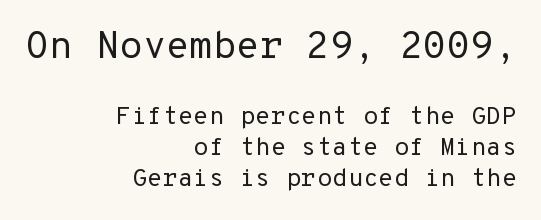
{"serif": "no", "italic": "no", "bold": "no", "weight": "regular", "width": "normal", "stroke_contrast": "low", "x_height": "medium", "monospaced": "yes", "underline": "no", "align": "right", "line_spacing_ratio": 1.23, "letter_spacing": "normal", "letter_spacing_em": 0.0, "larger_block": "first", "size_ratio": 1.52, "glyph_px": 38}
